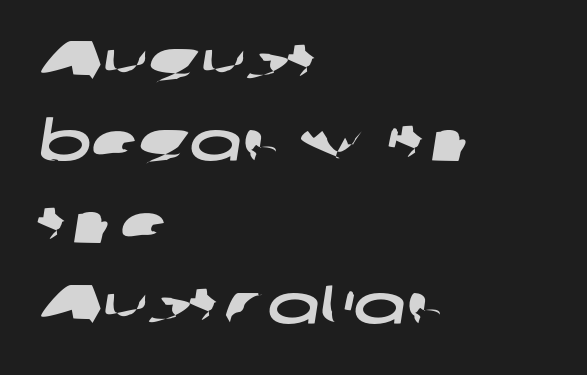
The image shows 55 px wide sans-serif type; set left-aligned, normal line spacing (1.48x), normal letter spacing, not underlined; low stroke contrast and a medium x-height.
